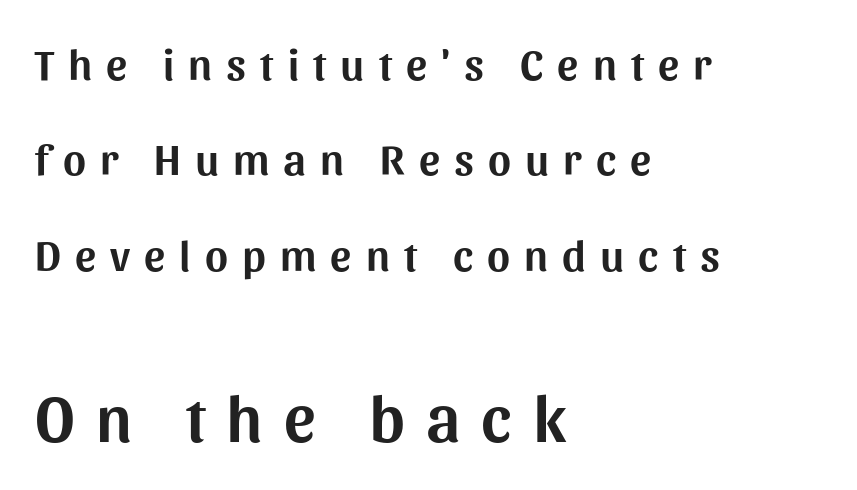
Q: Is the text italic (slanted)? A: No, it is upright.
Q: Is the typeface a serif or a sans-serif typeface? A: Sans-serif.
Q: Is the text underlined? A: No.
Q: How is the paragraph aligned? A: Left-aligned.
Q: Is the spacing between letters normal or unusually wide? A: Unusually wide.
Q: Is the spacing between lines tight, normal or loose? A: Loose.
Q: Which block of text is set in a larger size, the first (top) or the second (bottom)? A: The second (bottom) one.
Q: Width (condensed, normal, or wide)? A: Normal.
Q: Stroke contrast? A: Medium.
Q: x-height? A: Medium.
Q: Monospaced? A: No.
